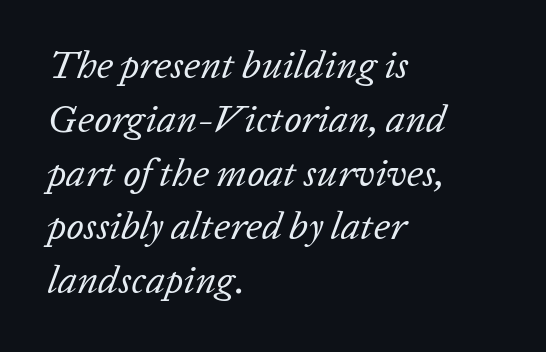
No extra ink here — the face is not bold. Line starts are locked; line ends wander. The gaps between neighbouring characters are ordinary and unremarkable. Anything drawn beneath the words? Only blank space. These lines are rendered in a variable-pitch font.
